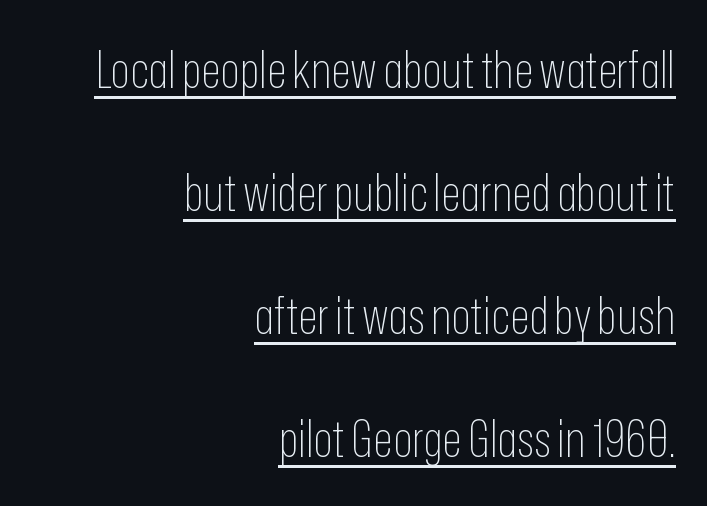
Q: Is the text bold? A: No.
Q: Is the text italic (slanted)? A: No, it is upright.
Q: Is the typeface a serif or a sans-serif typeface? A: Sans-serif.
Q: Is the text underlined? A: Yes.
Q: How is the paragraph aligned? A: Right-aligned.
Q: Is the spacing between letters normal or unusually wide? A: Normal.
Q: Is the spacing between lines tight, normal or loose? A: Loose.
Q: Width (condensed, normal, or wide)? A: Condensed.
Q: Stroke contrast? A: Low.
Q: x-height? A: Medium.
Q: Monospaced? A: No.
